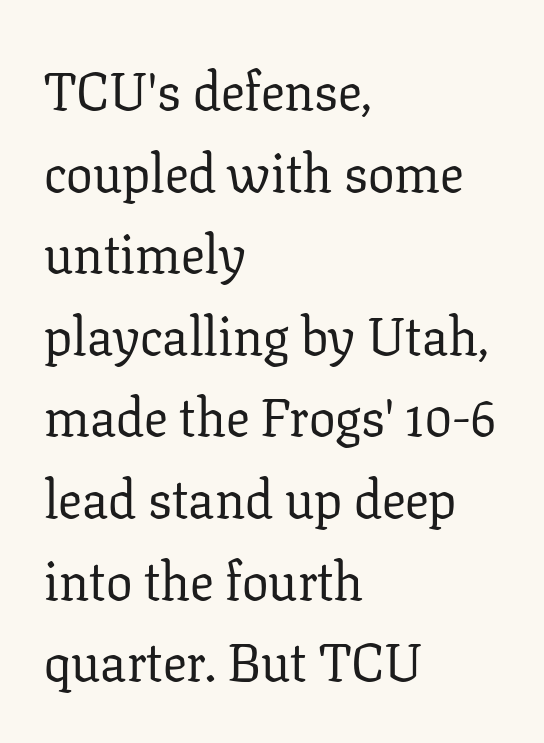
{"serif": "yes", "italic": "no", "bold": "no", "weight": "regular", "width": "normal", "stroke_contrast": "low", "x_height": "medium", "monospaced": "no", "underline": "no", "align": "left", "line_spacing": "normal", "line_spacing_ratio": 1.54, "letter_spacing": "normal", "letter_spacing_em": 0.0, "glyph_px": 53}
